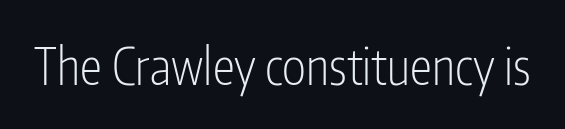
{"serif": "no", "italic": "no", "bold": "no", "weight": "light", "width": "condensed", "stroke_contrast": "low", "x_height": "medium", "monospaced": "no", "underline": "no", "letter_spacing": "normal", "letter_spacing_em": 0.0, "glyph_px": 50}
